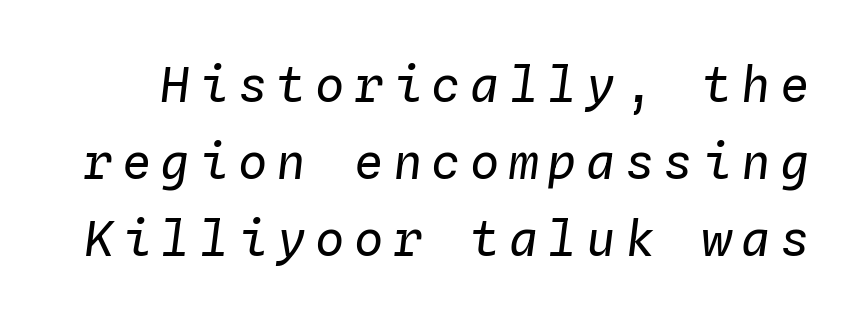
Q: Is the text bold? A: No.
Q: Is the text italic (slanted)? A: Yes, it leans right by about 4 degrees.
Q: Is the text underlined? A: No.
Q: Is the spacing between lines tight, normal or loose? A: Normal.
Q: Width (condensed, normal, or wide)? A: Normal.
Q: Stroke contrast? A: Low.
Q: x-height? A: Medium.
Q: Monospaced? A: Yes.
